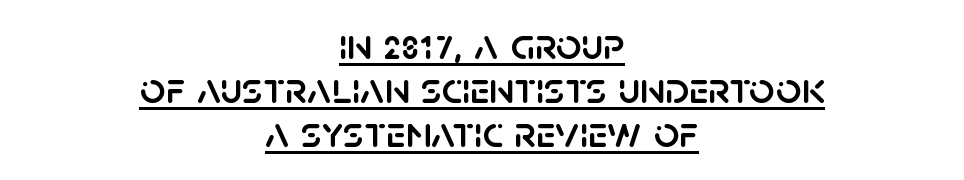
{"serif": "no", "italic": "no", "width": "normal", "stroke_contrast": "low", "x_height": "large", "monospaced": "no", "underline": "yes", "align": "center", "line_spacing": "tight", "line_spacing_ratio": 0.98, "letter_spacing": "normal", "letter_spacing_em": 0.0, "glyph_px": 45}
